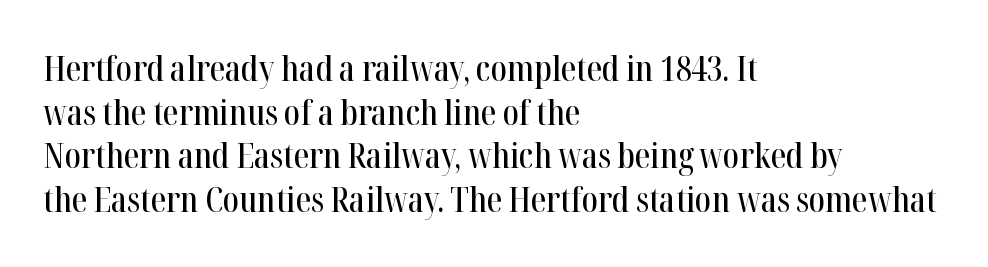
A typesetter would call this leading conventional body-copy spacing. The face used here is proportionally spaced, like ordinary book or web type. Lines of text with bare space underneath. Here the glyphs are tracked normally, forming tight word shapes. The text was rendered using a seriffed face with decorative stroke endings. These lines are set flush left with a ragged right edge.
